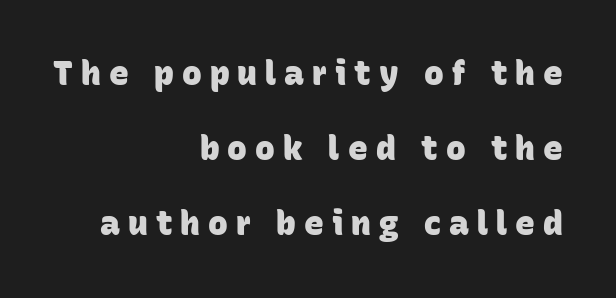
{"serif": "no", "bold": "yes", "weight": "heavy", "width": "normal", "stroke_contrast": "low", "x_height": "large", "monospaced": "no", "underline": "no", "align": "right", "line_spacing": "loose", "line_spacing_ratio": 2.28, "letter_spacing": "wide", "letter_spacing_em": 0.24, "glyph_px": 33}
